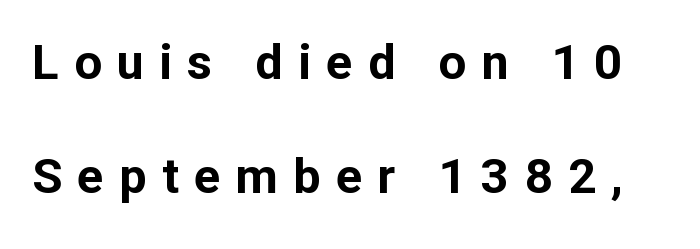
Q: Is the text bold? A: Yes.
Q: Is the text italic (slanted)? A: No, it is upright.
Q: Is the typeface a serif or a sans-serif typeface? A: Sans-serif.
Q: Is the text underlined? A: No.
Q: Is the spacing between letters normal or unusually wide? A: Unusually wide.
Q: Is the spacing between lines tight, normal or loose? A: Loose.
Q: Width (condensed, normal, or wide)? A: Normal.
Q: Stroke contrast? A: Low.
Q: x-height? A: Medium.
Q: Monospaced? A: No.
